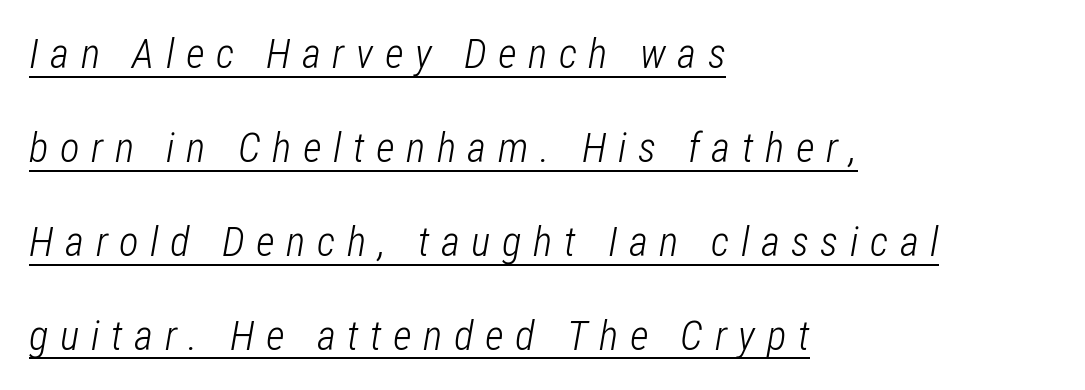
The image shows 41 px light, condensed type, italic (leaning right); set left-aligned, loose line spacing (2.29x), unusually wide letter spacing (+0.28 em), underlined; low stroke contrast and a medium x-height.
